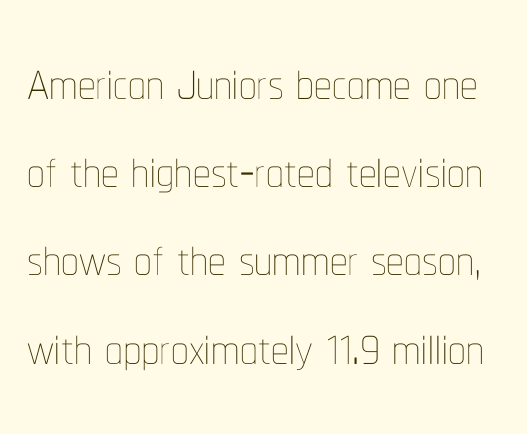
Q: Is the text bold? A: No.
Q: Is the text italic (slanted)? A: No, it is upright.
Q: Is the text underlined? A: No.
Q: Is the spacing between letters normal or unusually wide? A: Normal.
Q: Is the spacing between lines tight, normal or loose? A: Normal.
Q: Width (condensed, normal, or wide)? A: Condensed.
Q: Stroke contrast? A: Low.
Q: x-height? A: Medium.
Q: Monospaced? A: No.
